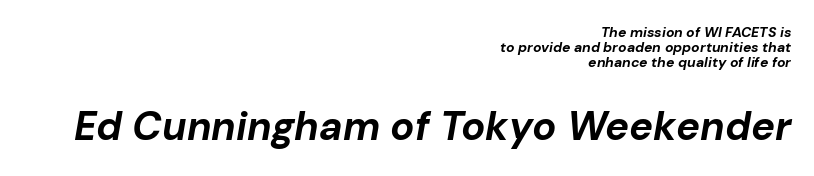
Q: Is the text bold? A: Yes.
Q: Is the text italic (slanted)? A: Yes, it leans right by about 10 degrees.
Q: Is the text underlined? A: No.
Q: How is the paragraph aligned? A: Right-aligned.
Q: Is the spacing between letters normal or unusually wide? A: Normal.
Q: Is the spacing between lines tight, normal or loose? A: Tight.
Q: Which block of text is set in a larger size, the first (top) or the second (bottom)? A: The second (bottom) one.
Q: Width (condensed, normal, or wide)? A: Normal.
Q: Stroke contrast? A: Low.
Q: x-height? A: Medium.
Q: Monospaced? A: No.
